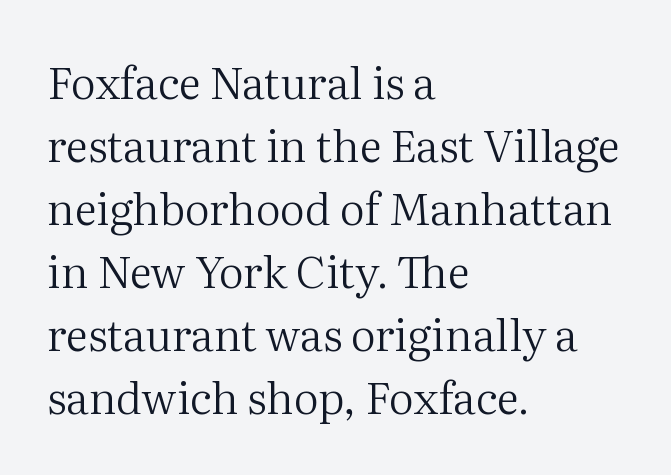
The image shows 44 px regular-weight serif type, upright; set left-aligned, normal line spacing (1.43x), normal letter spacing, not underlined; medium stroke contrast and a medium x-height.
